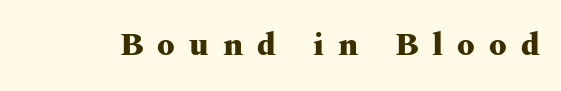
Q: Is the text bold? A: Yes.
Q: Is the text italic (slanted)? A: No, it is upright.
Q: Is the typeface a serif or a sans-serif typeface? A: Serif.
Q: Is the text underlined? A: No.
Q: Is the spacing between letters normal or unusually wide? A: Unusually wide.
Q: Width (condensed, normal, or wide)? A: Wide.
Q: Stroke contrast? A: Medium.
Q: x-height? A: Medium.
Q: Monospaced? A: No.
